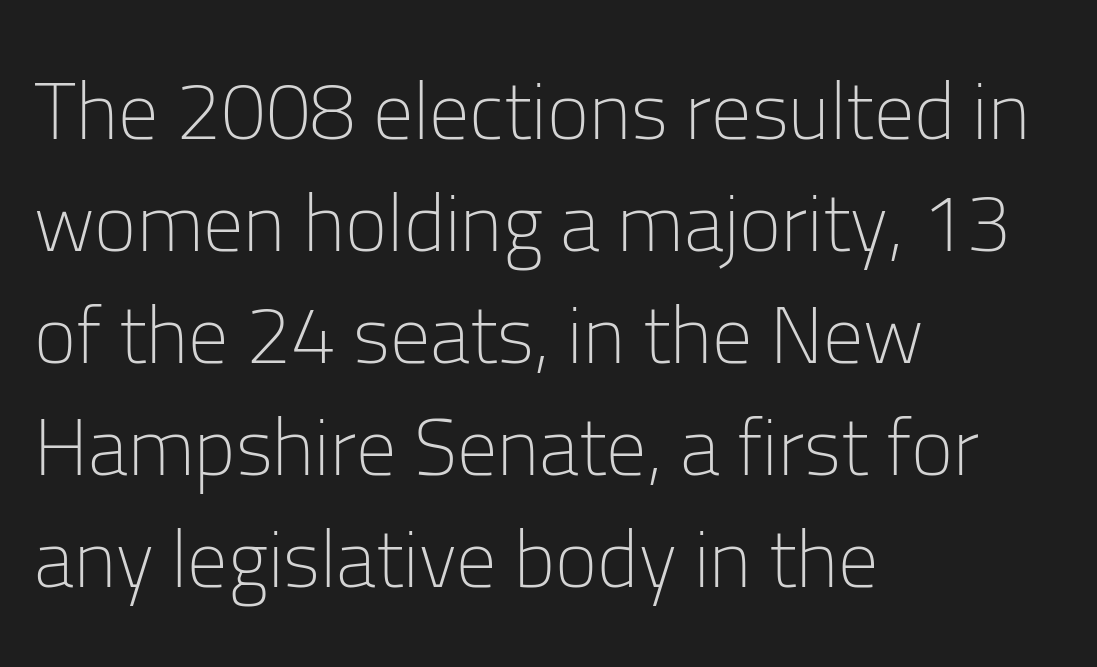
The image shows 80 px light sans-serif type, upright; set left-aligned, normal line spacing (1.4x), normal letter spacing, not underlined; low stroke contrast and a medium x-height.
